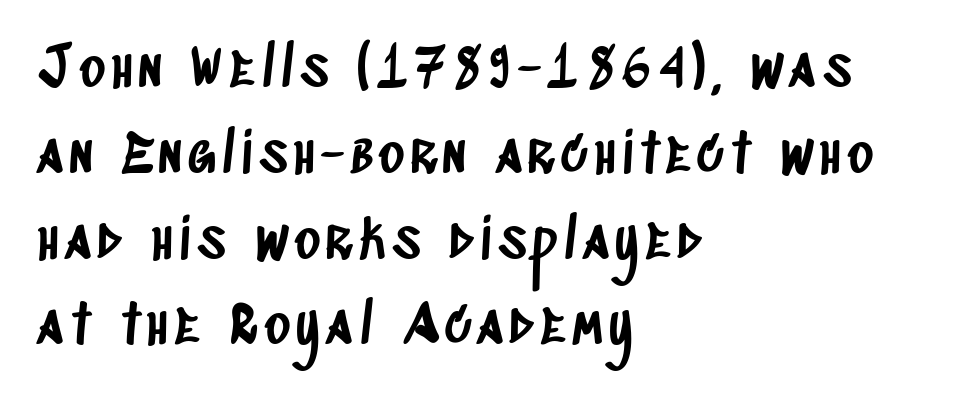
{"serif": "no", "width": "condensed", "stroke_contrast": "low", "x_height": "large", "monospaced": "no", "underline": "no", "align": "left", "line_spacing": "normal", "line_spacing_ratio": 1.56, "glyph_px": 55}
